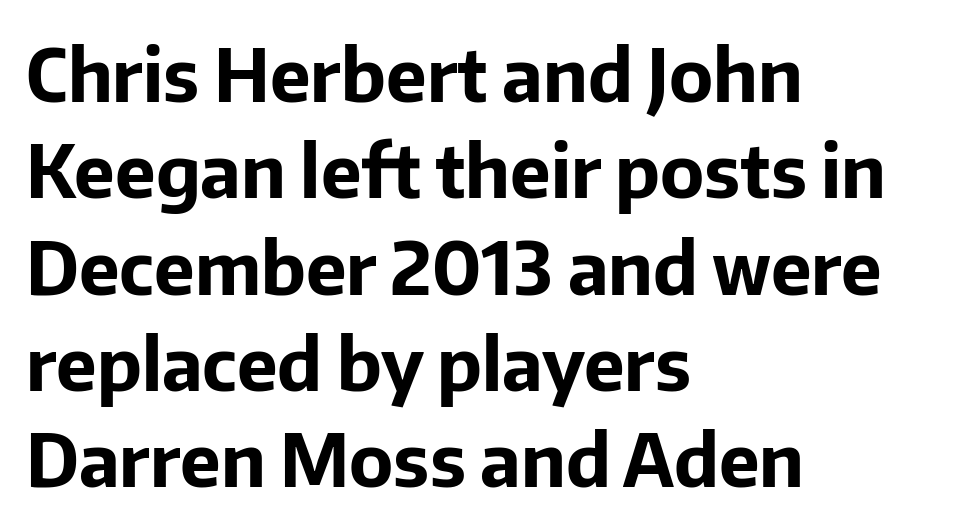
{"serif": "no", "italic": "no", "bold": "yes", "weight": "bold", "width": "normal", "stroke_contrast": "low", "x_height": "medium", "monospaced": "no", "underline": "no", "align": "left", "line_spacing": "normal", "line_spacing_ratio": 1.32, "letter_spacing": "normal", "letter_spacing_em": 0.0, "glyph_px": 73}
